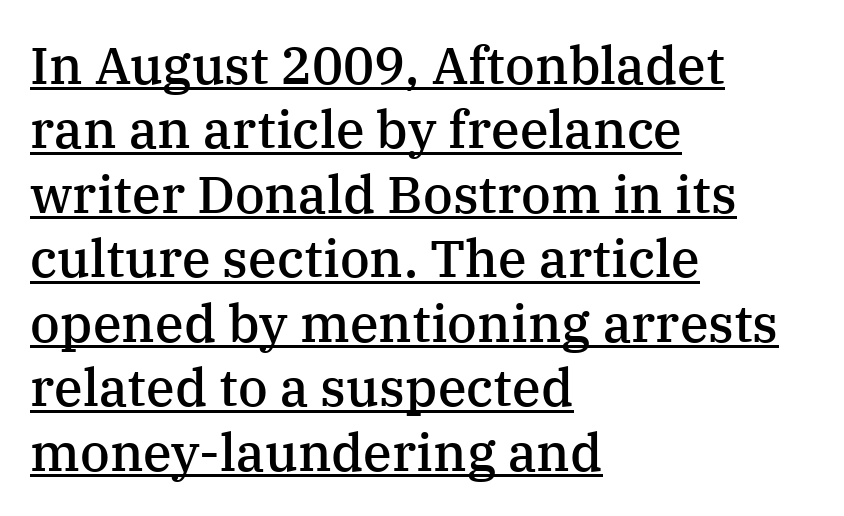
Q: Is the text bold? A: Semi-bold.
Q: Is the text italic (slanted)? A: No, it is upright.
Q: Is the typeface a serif or a sans-serif typeface? A: Serif.
Q: Is the text underlined? A: Yes.
Q: How is the paragraph aligned? A: Left-aligned.
Q: Is the spacing between letters normal or unusually wide? A: Normal.
Q: Width (condensed, normal, or wide)? A: Normal.
Q: Stroke contrast? A: Medium.
Q: x-height? A: Medium.
Q: Monospaced? A: No.
